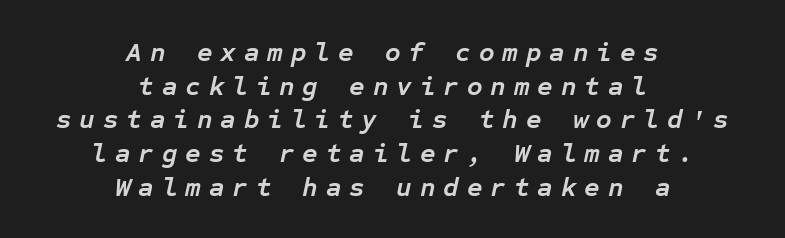
The image shows 27 px bold type, italic (leaning right); set centered, normal line spacing (1.25x), unusually wide letter spacing (+0.29 em), not underlined.
